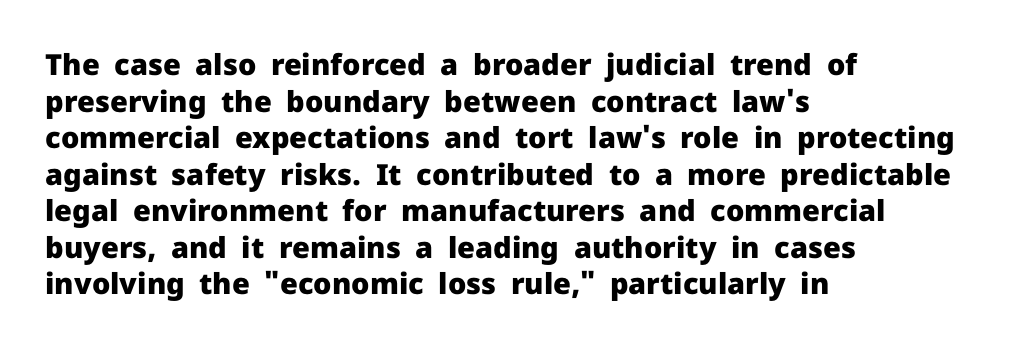
The image shows 29 px heavy sans-serif type, upright; set left-aligned, normal line spacing (1.26x), normal letter spacing, not underlined; low stroke contrast and a medium x-height.
